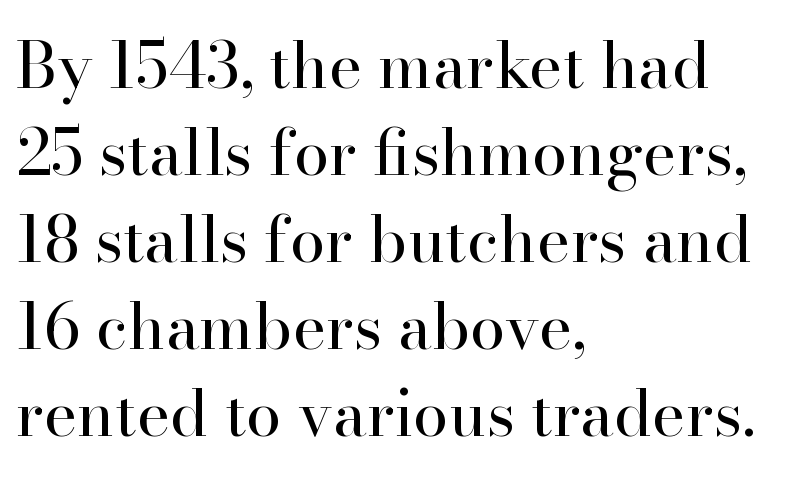
The image shows 64 px regular-weight serif type, upright; set left-aligned, normal line spacing (1.36x), normal letter spacing, not underlined; high stroke contrast and a small x-height.
